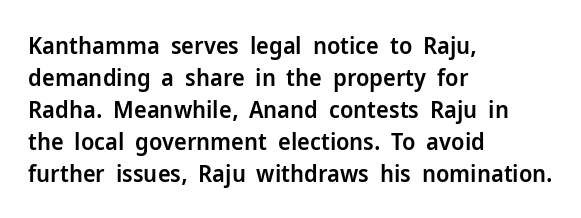
The foot of each line stays bare and open. Weight check: semibold — heavier than regular, not quite bold. Summary of vertical rhythm: regular, with standard interline spacing. Alignment: flush left.
